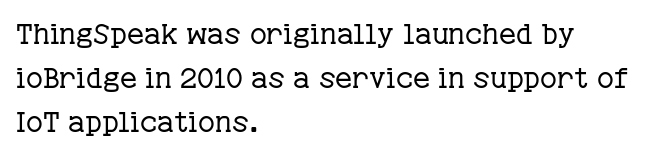
The image shows 29 px regular-weight serif type, upright; set left-aligned, normal line spacing (1.51x), normal letter spacing, not underlined; low stroke contrast and a medium x-height.
